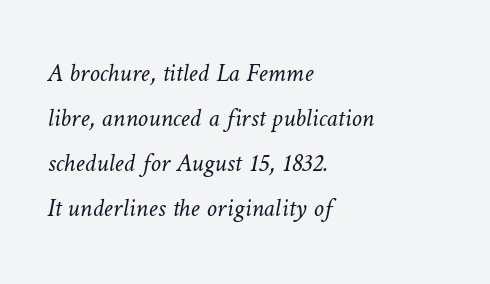
Q: Is the text bold? A: No.
Q: Is the text underlined? A: No.
Q: How is the paragraph aligned? A: Left-aligned.
Q: Is the spacing between letters normal or unusually wide? A: Normal.
